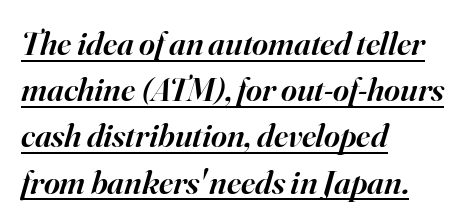
The image shows 34 px semibold serif type, italic (leaning right); set left-aligned, normal line spacing (1.36x), normal letter spacing, underlined; high stroke contrast and a small x-height.
